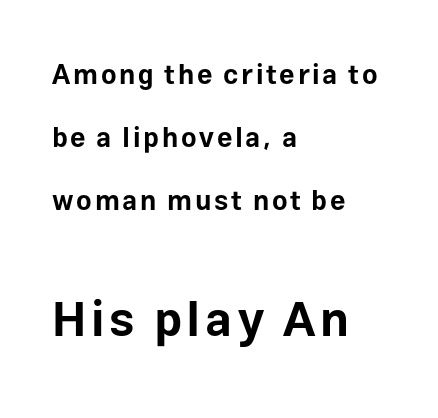
The image shows 48 px bold sans-serif type, upright; set left-aligned, loose line spacing (2.33x), not underlined; the second (bottom) block is 1.78x larger; low stroke contrast and a medium x-height.
